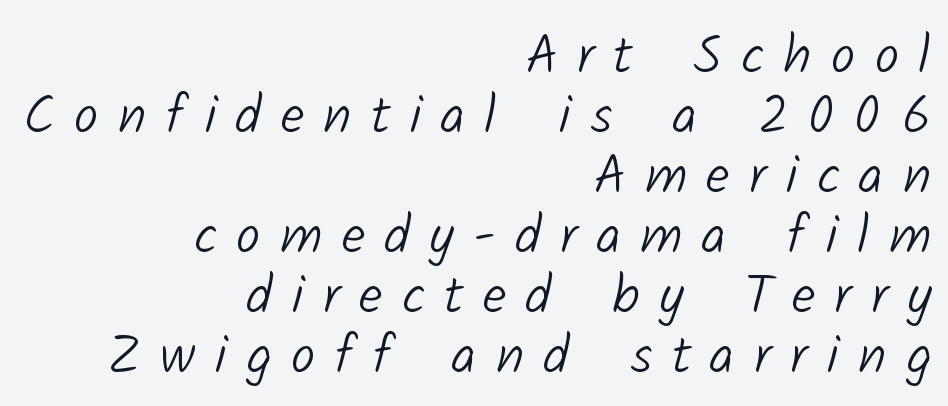
{"serif": "no", "bold": "no", "weight": "light", "width": "normal", "stroke_contrast": "low", "x_height": "medium", "monospaced": "no", "underline": "no", "align": "right", "line_spacing": "tight", "line_spacing_ratio": 1.11, "letter_spacing": "wide", "letter_spacing_em": 0.36, "glyph_px": 54}
